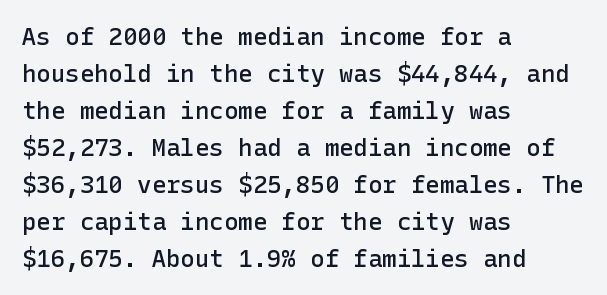
Leading matches the norm, producing a regular column. This is roman type, the default non-slanted kind. Students, note that the glyphs here touch the page at normal intervals. Anything drawn beneath the words? Only blank space.
